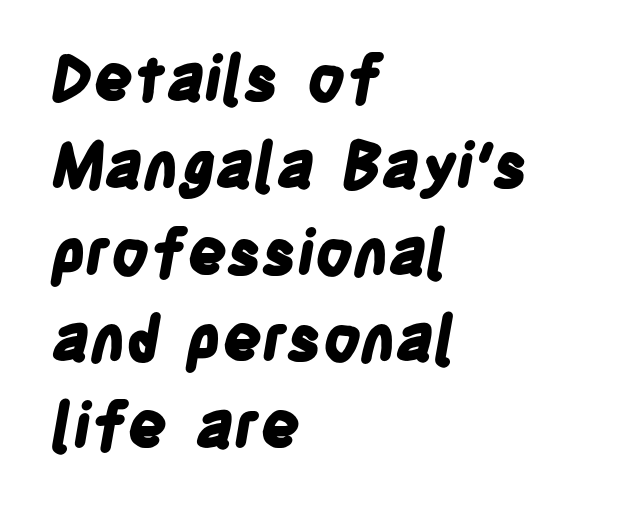
{"serif": "no", "bold": "yes", "weight": "bold", "width": "condensed", "stroke_contrast": "low", "x_height": "large", "monospaced": "no", "underline": "no", "align": "left", "line_spacing": "normal", "line_spacing_ratio": 1.4, "letter_spacing": "normal", "letter_spacing_em": 0.0, "glyph_px": 62}
